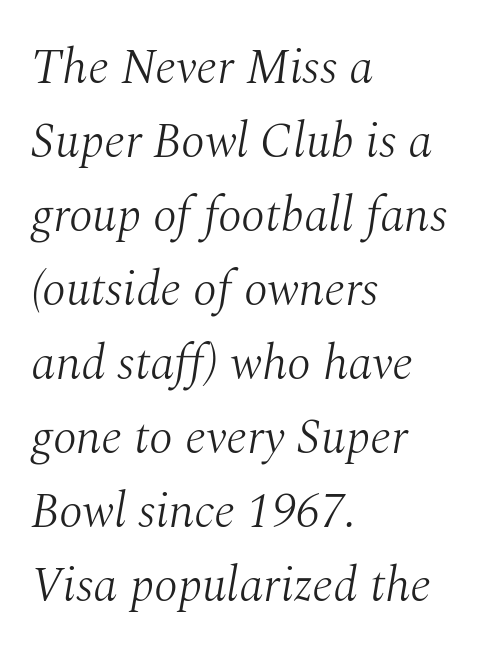
The image shows 49 px light serif type, italic (leaning right); set left-aligned, normal line spacing (1.51x), normal letter spacing, not underlined; medium stroke contrast and a medium x-height.
